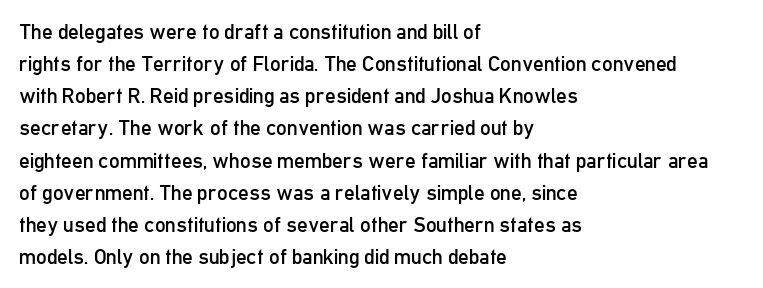
Q: Is the text bold? A: No.
Q: Is the text italic (slanted)? A: No, it is upright.
Q: Is the text underlined? A: No.
Q: How is the paragraph aligned? A: Left-aligned.
Q: Is the spacing between letters normal or unusually wide? A: Normal.
Q: Is the spacing between lines tight, normal or loose? A: Normal.
